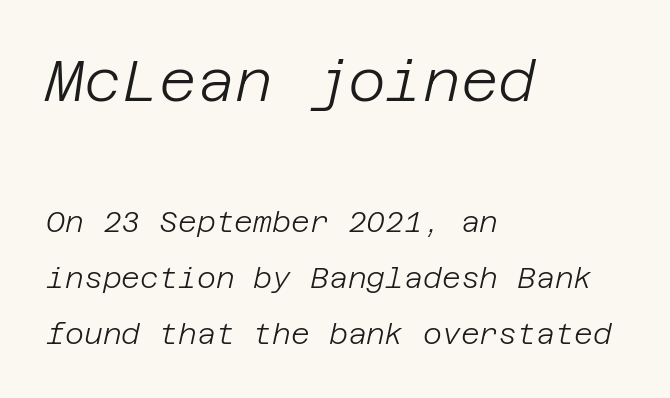
Q: Is the text bold? A: No.
Q: Is the text italic (slanted)? A: Yes, it leans right by about 12 degrees.
Q: Is the text underlined? A: No.
Q: How is the paragraph aligned? A: Left-aligned.
Q: Is the spacing between letters normal or unusually wide? A: Normal.
Q: Is the spacing between lines tight, normal or loose? A: Loose.
Q: Which block of text is set in a larger size, the first (top) or the second (bottom)? A: The first (top) one.
Q: Width (condensed, normal, or wide)? A: Normal.
Q: Stroke contrast? A: Low.
Q: x-height? A: Large.
